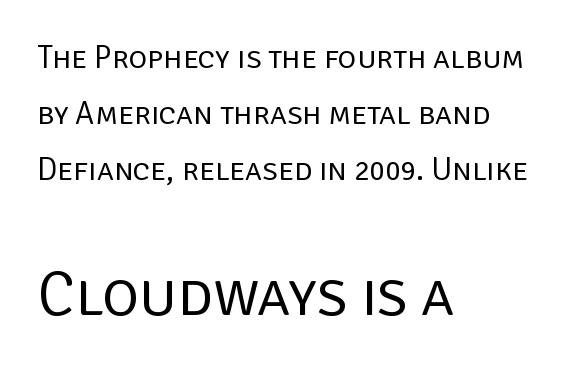
The image shows 63 px regular-weight sans-serif type, upright; set left-aligned, line spacing 1.75x, normal letter spacing, not underlined; the second (bottom) block is 1.97x larger; low stroke contrast and a large x-height.
